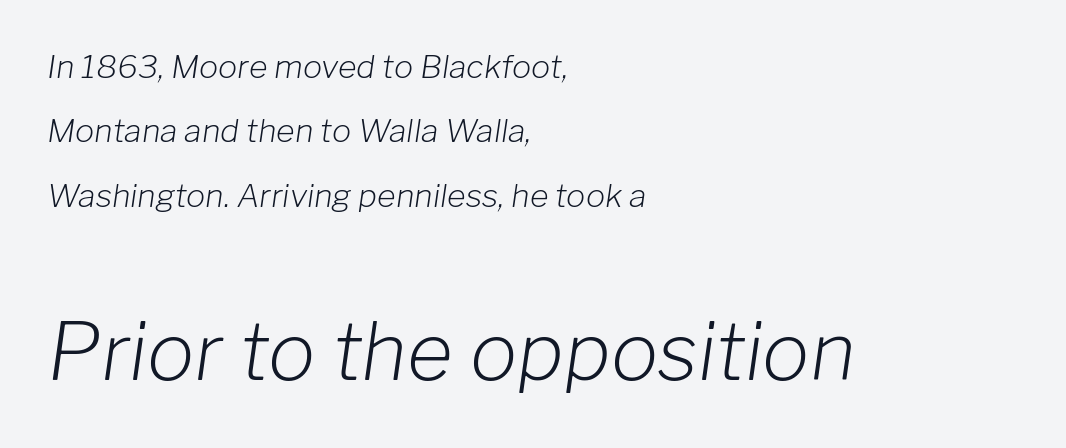
Q: Is the text bold? A: No.
Q: Is the text italic (slanted)? A: Yes, it leans right by about 8 degrees.
Q: Is the text underlined? A: No.
Q: How is the paragraph aligned? A: Left-aligned.
Q: Is the spacing between letters normal or unusually wide? A: Normal.
Q: Is the spacing between lines tight, normal or loose? A: Loose.
Q: Which block of text is set in a larger size, the first (top) or the second (bottom)? A: The second (bottom) one.
Q: Width (condensed, normal, or wide)? A: Normal.
Q: Stroke contrast? A: Low.
Q: x-height? A: Medium.
Q: Monospaced? A: No.
